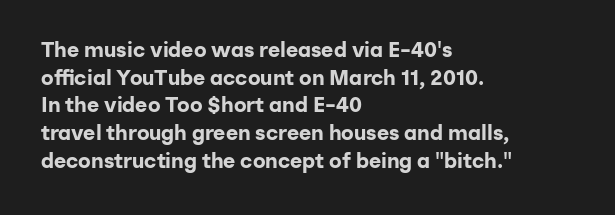
The image shows 21 px bold type, upright; set left-aligned, normal line spacing (1.32x), normal letter spacing, not underlined.
